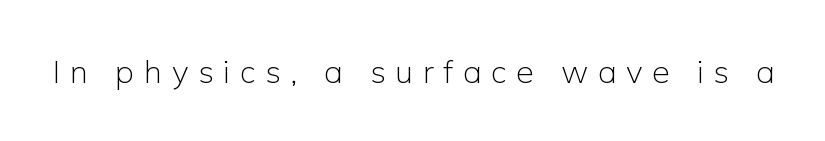
Q: Is the text bold? A: No.
Q: Is the text italic (slanted)? A: No, it is upright.
Q: Is the typeface a serif or a sans-serif typeface? A: Sans-serif.
Q: Is the text underlined? A: No.
Q: Is the spacing between letters normal or unusually wide? A: Unusually wide.
Q: Width (condensed, normal, or wide)? A: Normal.
Q: Stroke contrast? A: Low.
Q: x-height? A: Medium.
Q: Monospaced? A: No.
